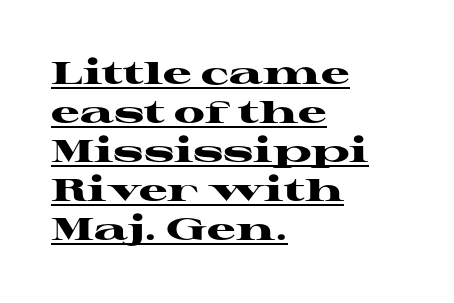
{"serif": "yes", "italic": "no", "bold": "yes", "weight": "heavy", "width": "wide", "stroke_contrast": "high", "x_height": "medium", "monospaced": "no", "underline": "yes", "align": "left", "line_spacing_ratio": 1.22, "letter_spacing": "normal", "letter_spacing_em": 0.0, "glyph_px": 32}
